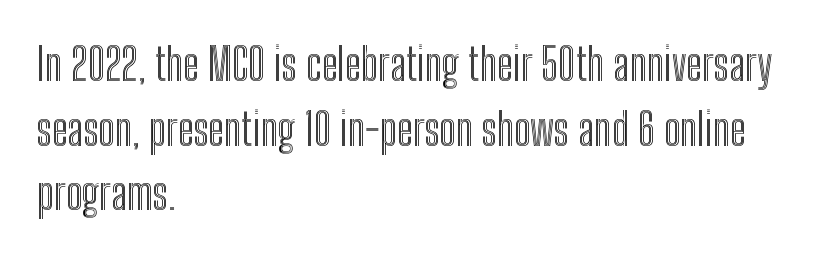
The image shows 44 px condensed type, upright; set left-aligned, normal line spacing (1.47x), normal letter spacing, not underlined; a medium x-height.
